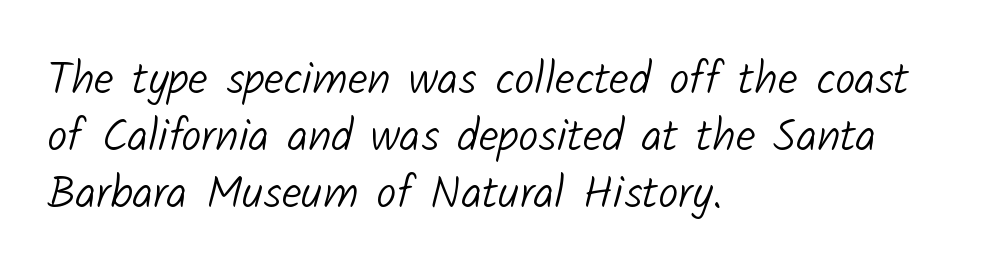
The image shows 45 px light sans-serif type; set left-aligned, normal line spacing (1.27x), normal letter spacing, not underlined; low stroke contrast and a medium x-height.
